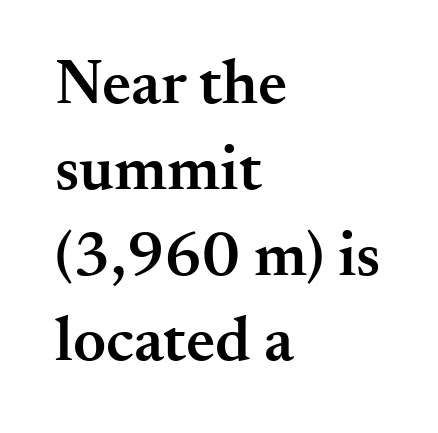
{"serif": "yes", "italic": "no", "bold": "semi", "weight": "semibold", "width": "normal", "stroke_contrast": "medium", "x_height": "small", "monospaced": "no", "underline": "no", "align": "left", "line_spacing": "normal", "line_spacing_ratio": 1.34, "letter_spacing": "normal", "letter_spacing_em": 0.0, "glyph_px": 64}
